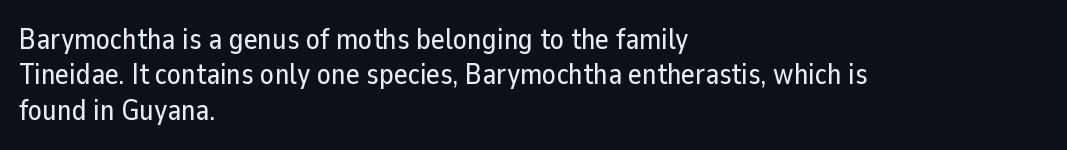
Q: Is the text italic (slanted)? A: No, it is upright.
Q: Is the typeface a serif or a sans-serif typeface? A: Sans-serif.
Q: Is the text underlined? A: No.
Q: How is the paragraph aligned? A: Left-aligned.
Q: Is the spacing between letters normal or unusually wide? A: Normal.
Q: Width (condensed, normal, or wide)? A: Normal.
Q: Stroke contrast? A: Low.
Q: x-height? A: Medium.
Q: Monospaced? A: No.
